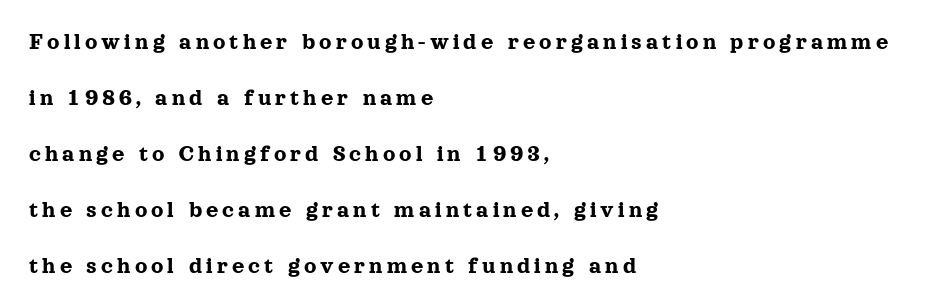
Q: Is the text italic (slanted)? A: No, it is upright.
Q: Is the text underlined? A: No.
Q: How is the paragraph aligned? A: Left-aligned.
Q: Is the spacing between lines tight, normal or loose? A: Loose.
